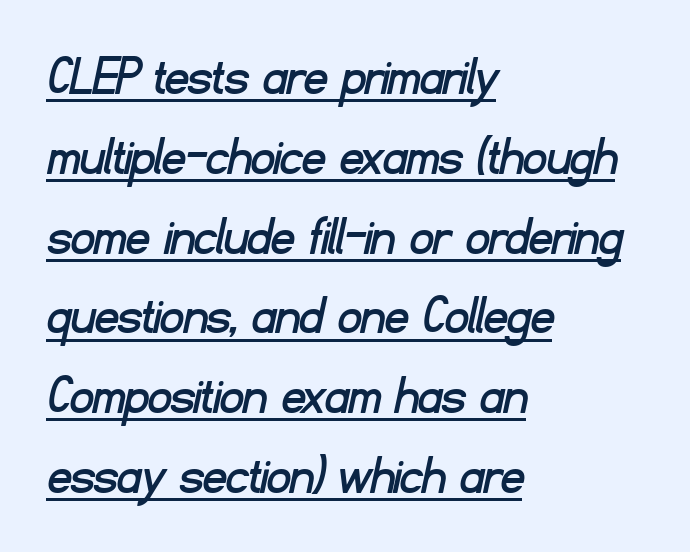
This sample is left-justified, so line endings fall wherever the words run out. Classification — sans serif. You can see a thin bar hugging the bottom of the glyphs. Line spacing here is normal.
